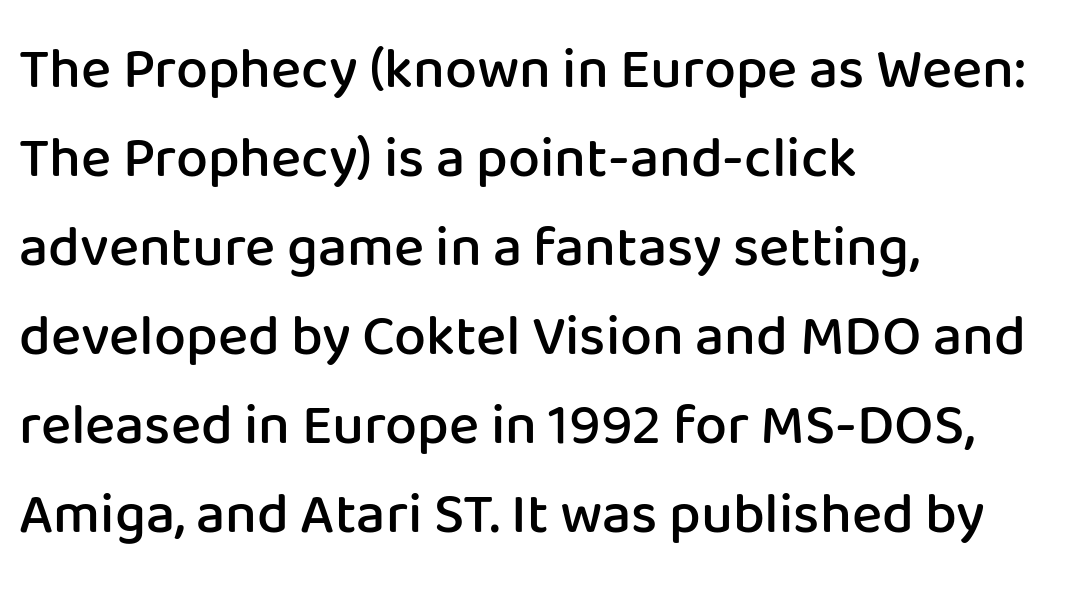
Q: Is the text bold? A: Semi-bold.
Q: Is the text italic (slanted)? A: No, it is upright.
Q: Is the typeface a serif or a sans-serif typeface? A: Sans-serif.
Q: Is the text underlined? A: No.
Q: How is the paragraph aligned? A: Left-aligned.
Q: Is the spacing between letters normal or unusually wide? A: Normal.
Q: Is the spacing between lines tight, normal or loose? A: Normal.
Q: Width (condensed, normal, or wide)? A: Normal.
Q: Stroke contrast? A: Low.
Q: x-height? A: Medium.
Q: Monospaced? A: No.
